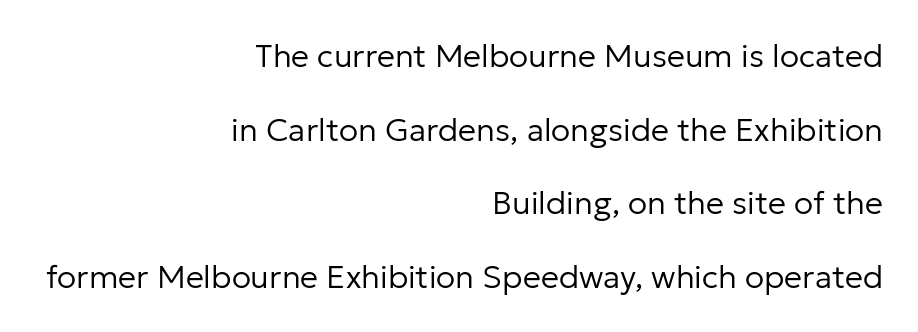
The image shows 32 px regular-weight sans-serif type, upright; set right-aligned, loose line spacing (2.3x), normal letter spacing, not underlined; low stroke contrast and a medium x-height.
